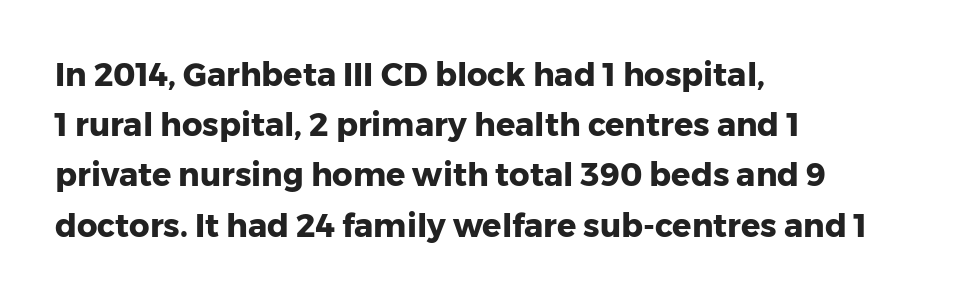
Q: Is the text bold? A: Yes.
Q: Is the text italic (slanted)? A: No, it is upright.
Q: Is the typeface a serif or a sans-serif typeface? A: Sans-serif.
Q: Is the text underlined? A: No.
Q: How is the paragraph aligned? A: Left-aligned.
Q: Is the spacing between letters normal or unusually wide? A: Normal.
Q: Is the spacing between lines tight, normal or loose? A: Normal.
Q: Width (condensed, normal, or wide)? A: Normal.
Q: Stroke contrast? A: Low.
Q: x-height? A: Medium.
Q: Monospaced? A: No.
